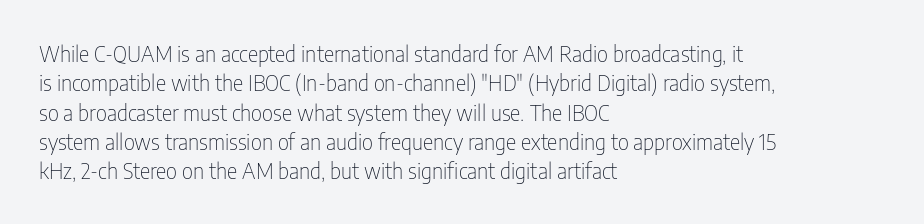
Q: Is the text bold? A: No.
Q: Is the text italic (slanted)? A: No, it is upright.
Q: Is the text underlined? A: No.
Q: How is the paragraph aligned? A: Left-aligned.
Q: Is the spacing between letters normal or unusually wide? A: Normal.
Q: Is the spacing between lines tight, normal or loose? A: Normal.
